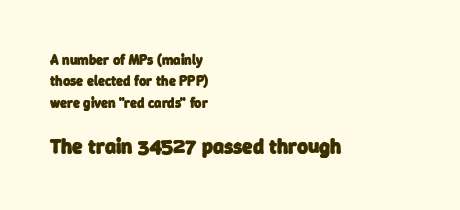
Q: Is the text bold? A: Yes.
Q: Is the text underlined? A: No.
Q: How is the paragraph aligned? A: Left-aligned.
Q: Is the spacing between letters normal or unusually wide? A: Normal.
Q: Is the spacing between lines tight, normal or loose? A: Normal.
Q: Which block of text is set in a larger size, the first (top) or the second (bottom)? A: The second (bottom) one.
